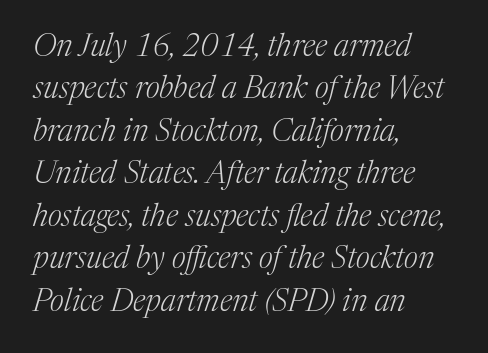
Q: Is the text bold? A: No.
Q: Is the text italic (slanted)? A: Yes, it leans right by about 17 degrees.
Q: Is the typeface a serif or a sans-serif typeface? A: Serif.
Q: Is the text underlined? A: No.
Q: How is the paragraph aligned? A: Left-aligned.
Q: Is the spacing between letters normal or unusually wide? A: Normal.
Q: Is the spacing between lines tight, normal or loose? A: Normal.
Q: Width (condensed, normal, or wide)? A: Normal.
Q: Stroke contrast? A: Medium.
Q: x-height? A: Medium.
Q: Monospaced? A: No.
